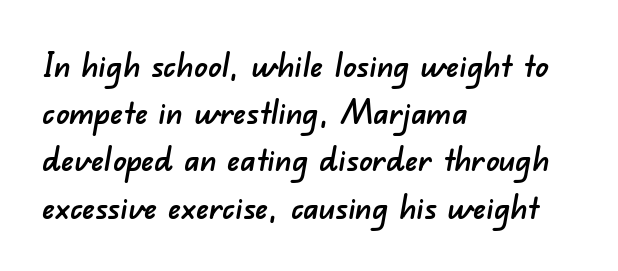
Q: Is the typeface a serif or a sans-serif typeface? A: Sans-serif.
Q: Is the text underlined? A: No.
Q: How is the paragraph aligned? A: Left-aligned.
Q: Is the spacing between letters normal or unusually wide? A: Normal.
Q: Is the spacing between lines tight, normal or loose? A: Normal.
Q: Width (condensed, normal, or wide)? A: Normal.
Q: Stroke contrast? A: Low.
Q: x-height? A: Small.
Q: Monospaced? A: No.
